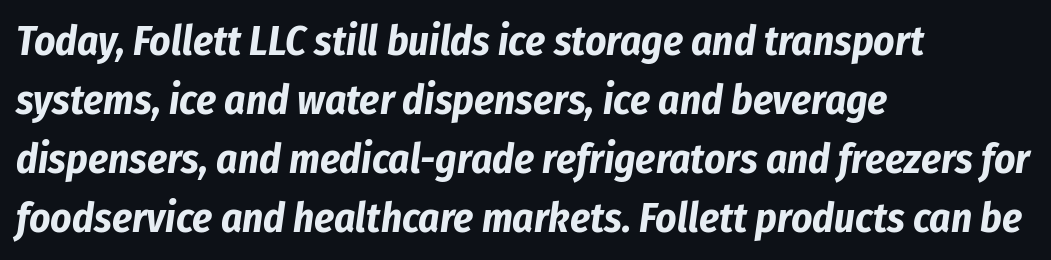
Q: Is the text bold? A: Yes.
Q: Is the text italic (slanted)? A: Yes, it leans right by about 8 degrees.
Q: Is the text underlined? A: No.
Q: How is the paragraph aligned? A: Left-aligned.
Q: Is the spacing between letters normal or unusually wide? A: Normal.
Q: Is the spacing between lines tight, normal or loose? A: Normal.
Q: Width (condensed, normal, or wide)? A: Condensed.
Q: Stroke contrast? A: Low.
Q: x-height? A: Medium.
Q: Monospaced? A: No.
